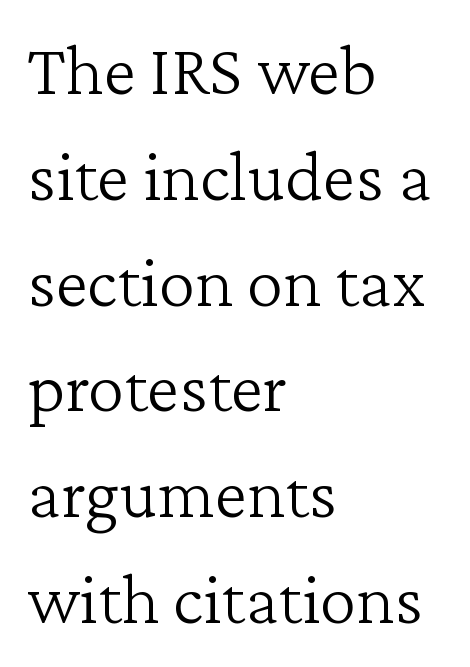
Q: Is the text bold? A: No.
Q: Is the text italic (slanted)? A: No, it is upright.
Q: Is the typeface a serif or a sans-serif typeface? A: Serif.
Q: Is the text underlined? A: No.
Q: How is the paragraph aligned? A: Left-aligned.
Q: Is the spacing between letters normal or unusually wide? A: Normal.
Q: Is the spacing between lines tight, normal or loose? A: Normal.
Q: Width (condensed, normal, or wide)? A: Normal.
Q: Stroke contrast? A: Low.
Q: x-height? A: Medium.
Q: Monospaced? A: No.
